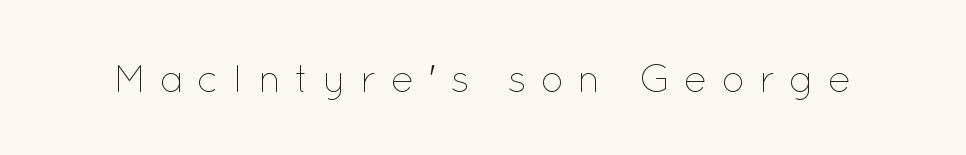
The image shows 39 px thin type, upright; set unusually wide letter spacing (+0.34 em), not underlined; low stroke contrast and a medium x-height.
